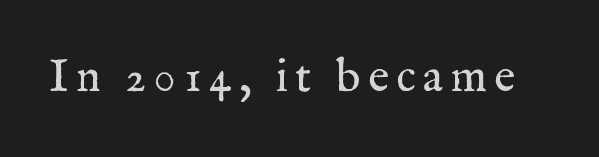
Q: Is the text bold? A: No.
Q: Is the text italic (slanted)? A: No, it is upright.
Q: Is the typeface a serif or a sans-serif typeface? A: Serif.
Q: Is the text underlined? A: No.
Q: Width (condensed, normal, or wide)? A: Normal.
Q: Stroke contrast? A: Medium.
Q: x-height? A: Medium.
Q: Monospaced? A: No.
